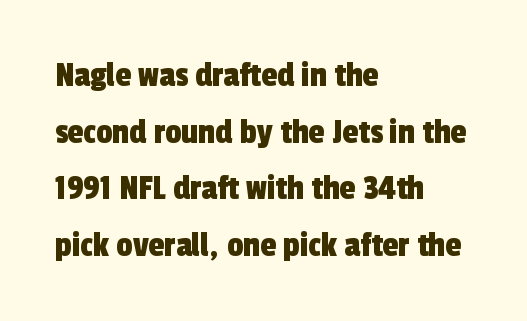
Q: Is the typeface a serif or a sans-serif typeface? A: Sans-serif.
Q: Is the text underlined? A: No.
Q: How is the paragraph aligned? A: Left-aligned.
Q: Is the spacing between letters normal or unusually wide? A: Normal.
Q: Is the spacing between lines tight, normal or loose? A: Normal.
Q: Width (condensed, normal, or wide)? A: Condensed.
Q: x-height? A: Medium.
Q: Monospaced? A: No.
